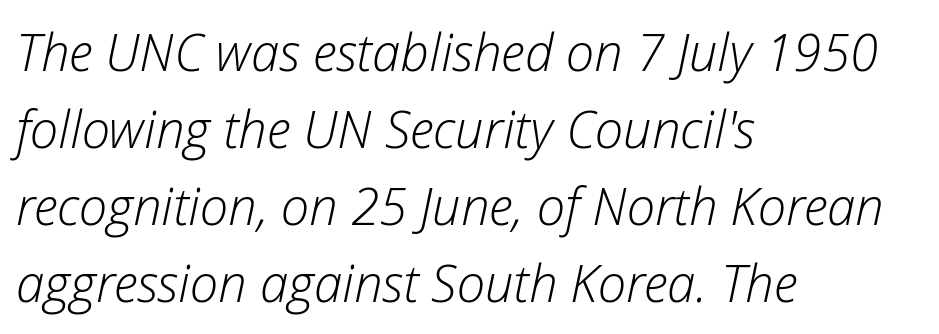
Yep, that's italic — everything's leaning. Every row of glyphs begins at an identical x-position on the left. The cut favours lightness, reaching ordinary text weight at its darkest. Type without underlining.
